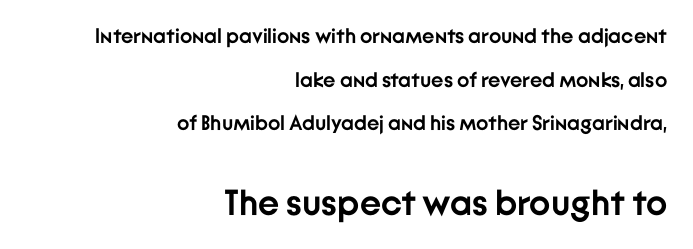
Q: Is the text bold? A: Yes.
Q: Is the text italic (slanted)? A: No, it is upright.
Q: Is the typeface a serif or a sans-serif typeface? A: Sans-serif.
Q: Is the text underlined? A: No.
Q: How is the paragraph aligned? A: Right-aligned.
Q: Is the spacing between letters normal or unusually wide? A: Normal.
Q: Is the spacing between lines tight, normal or loose? A: Loose.
Q: Which block of text is set in a larger size, the first (top) or the second (bottom)? A: The second (bottom) one.
Q: Width (condensed, normal, or wide)? A: Normal.
Q: Stroke contrast? A: Low.
Q: x-height? A: Medium.
Q: Monospaced? A: No.
